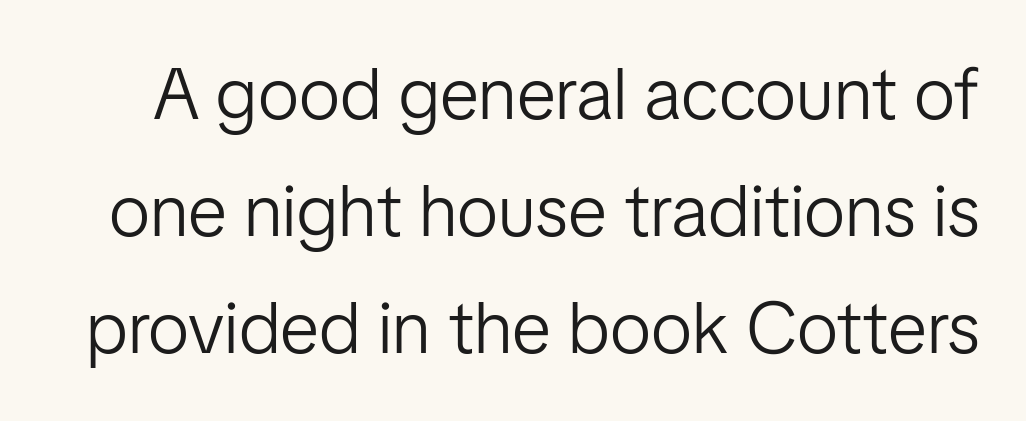
Letterform terminals end flat and unadorned throughout the passage. Check under the words: just untouched page. Ink coverage per letter is moderate at most. Notice how descenders clear the ascenders below comfortably — that's standard leading. A roman cut, with each character standing at attention.
